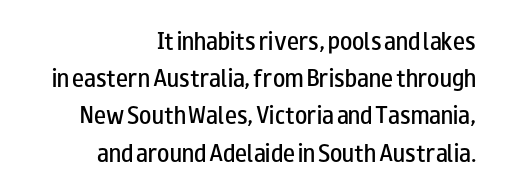
What stands out about the letter spacing? Nothing — it is the standard amount. The paragraph shown leans on its right margin. If you drew a line through each stem, it would be perfectly vertical. Each glyph is drawn with semibold strokes, heavier than normal yet not fully bold. Decoration check: the copy has no underline.
